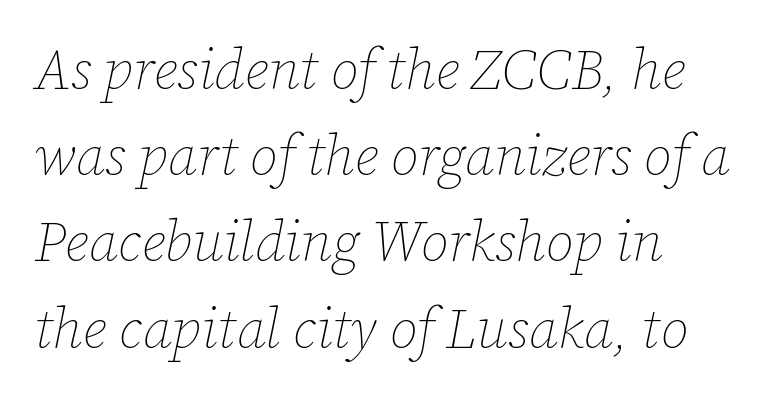
Q: Is the text bold? A: No.
Q: Is the text italic (slanted)? A: Yes, it leans right by about 12 degrees.
Q: Is the text underlined? A: No.
Q: How is the paragraph aligned? A: Left-aligned.
Q: Is the spacing between letters normal or unusually wide? A: Normal.
Q: Is the spacing between lines tight, normal or loose? A: Normal.
Q: Width (condensed, normal, or wide)? A: Normal.
Q: Stroke contrast? A: Low.
Q: x-height? A: Medium.
Q: Monospaced? A: No.
